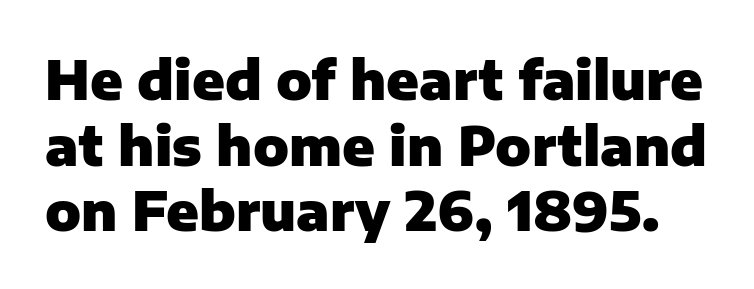
Q: Is the text bold? A: Yes.
Q: Is the text italic (slanted)? A: No, it is upright.
Q: Is the typeface a serif or a sans-serif typeface? A: Sans-serif.
Q: Is the text underlined? A: No.
Q: Is the spacing between letters normal or unusually wide? A: Normal.
Q: Width (condensed, normal, or wide)? A: Normal.
Q: Stroke contrast? A: Low.
Q: x-height? A: Medium.
Q: Monospaced? A: No.
